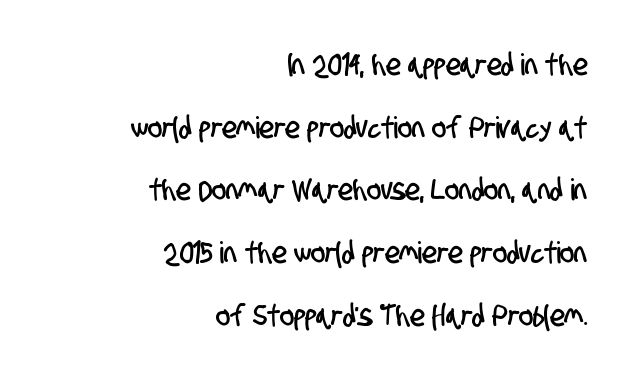
The image shows 30 px condensed sans-serif type; set right-aligned, loose line spacing (2.09x), normal letter spacing, not underlined; low stroke contrast and a large x-height.
